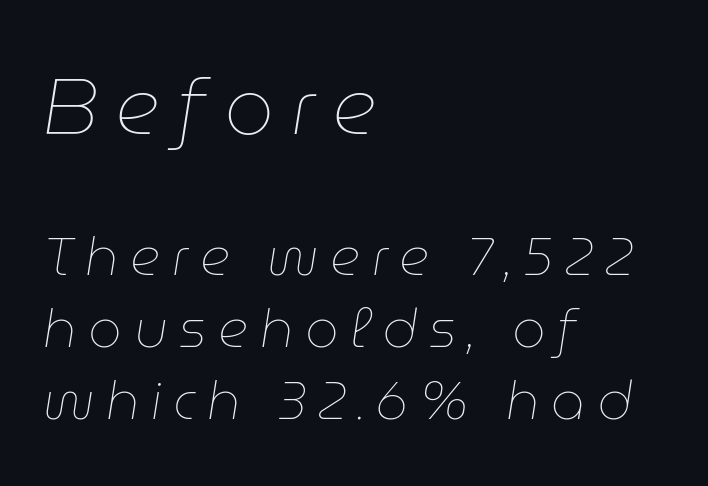
Honestly, the letter spacing is so wide it's the main thing you notice. The specimen omits any rule beneath the text block's lines. Is the type slanted? Yes — the strokes lean at a clear angle. The letters advance in unequal steps, a hallmark of proportional type. These two chunks differ in scale, with the top chunk taking the larger measure. No letter is thick-stroked: the sample isn't bold.
